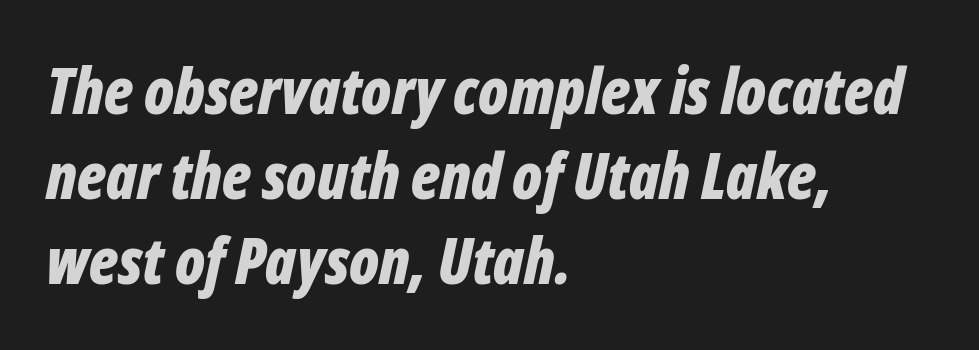
{"italic": "yes", "lean": "right", "slant_degrees": 12, "bold": "yes", "weight": "bold", "width": "condensed", "stroke_contrast": "low", "x_height": "medium", "monospaced": "no", "underline": "no", "align": "left", "line_spacing": "normal", "line_spacing_ratio": 1.35, "letter_spacing": "normal", "letter_spacing_em": 0.0, "glyph_px": 63}
